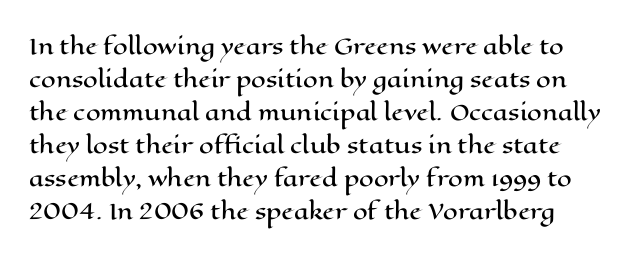
The image shows 21 px text type, upright; set normal line spacing (1.57x), normal letter spacing, not underlined.
